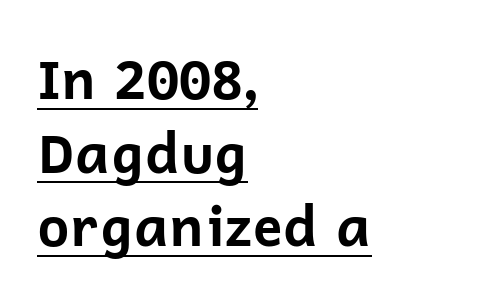
Q: Is the text bold? A: Yes.
Q: Is the text italic (slanted)? A: No, it is upright.
Q: Is the typeface a serif or a sans-serif typeface? A: Sans-serif.
Q: Is the text underlined? A: Yes.
Q: How is the paragraph aligned? A: Left-aligned.
Q: Is the spacing between letters normal or unusually wide? A: Normal.
Q: Is the spacing between lines tight, normal or loose? A: Normal.
Q: Width (condensed, normal, or wide)? A: Normal.
Q: Stroke contrast? A: Low.
Q: x-height? A: Medium.
Q: Monospaced? A: No.
